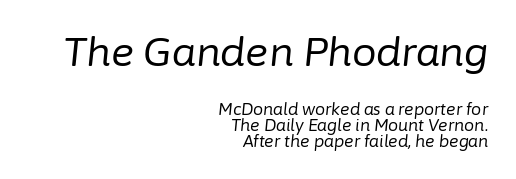
The letters sit at their default tracking, neither squeezed nor spread. The area under the type is left untouched. The font sits on the lighter half of the weight spectrum, regular included. The typesetter chose a ragged-left arrangement here. An italicized treatment has been applied to the whole sample.
